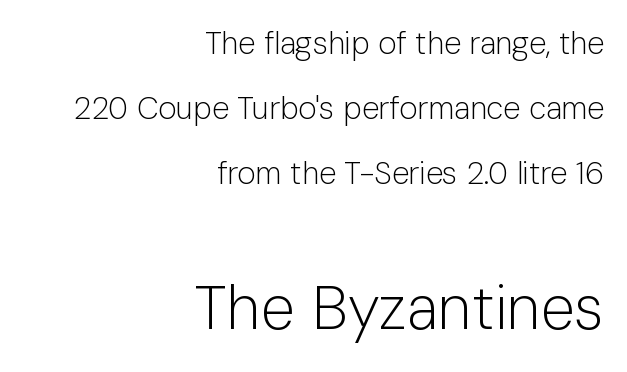
{"serif": "no", "italic": "no", "bold": "no", "weight": "light", "width": "normal", "stroke_contrast": "low", "x_height": "medium", "monospaced": "no", "underline": "no", "align": "right", "line_spacing": "loose", "line_spacing_ratio": 2.09, "letter_spacing": "normal", "letter_spacing_em": 0.0, "larger_block": "second", "size_ratio": 2.0, "glyph_px": 62}
